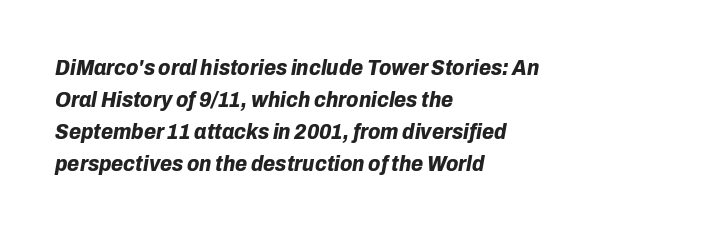
Q: Is the text bold? A: Yes.
Q: Is the text italic (slanted)? A: Yes, it leans right by about 10 degrees.
Q: Is the text underlined? A: No.
Q: How is the paragraph aligned? A: Left-aligned.
Q: Is the spacing between letters normal or unusually wide? A: Normal.
Q: Is the spacing between lines tight, normal or loose? A: Normal.
